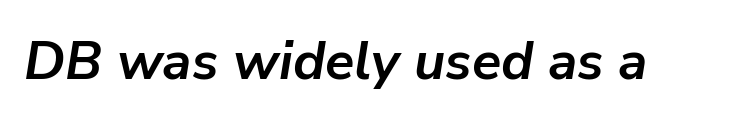
The image shows 54 px semibold type, italic (leaning right); set normal letter spacing, not underlined; low stroke contrast and a medium x-height.
